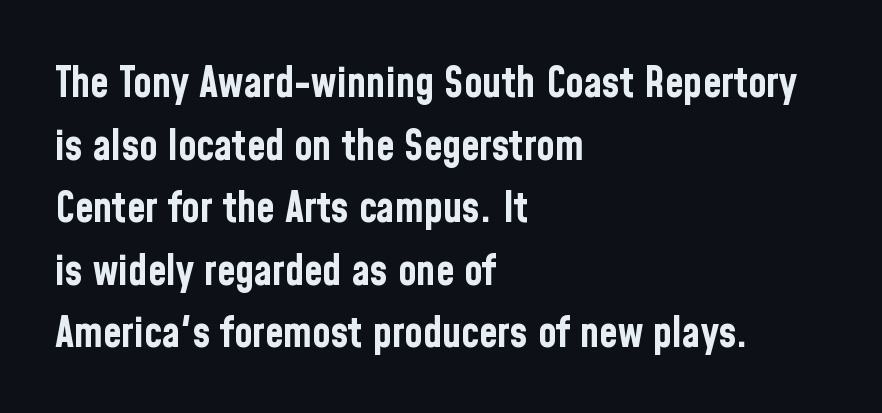
{"serif": "no", "italic": "no", "bold": "yes", "weight": "bold", "width": "condensed", "stroke_contrast": "low", "x_height": "medium", "monospaced": "no", "underline": "no", "align": "left", "line_spacing": "normal", "line_spacing_ratio": 1.49, "letter_spacing": "normal", "letter_spacing_em": 0.0, "glyph_px": 42}
